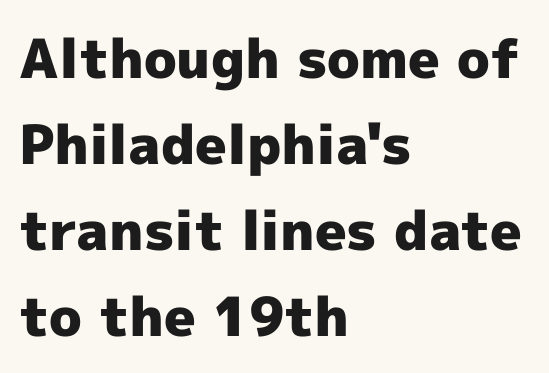
The image shows 54 px heavy sans-serif type, upright; set left-aligned, normal line spacing (1.59x), normal letter spacing, not underlined; a medium x-height.
